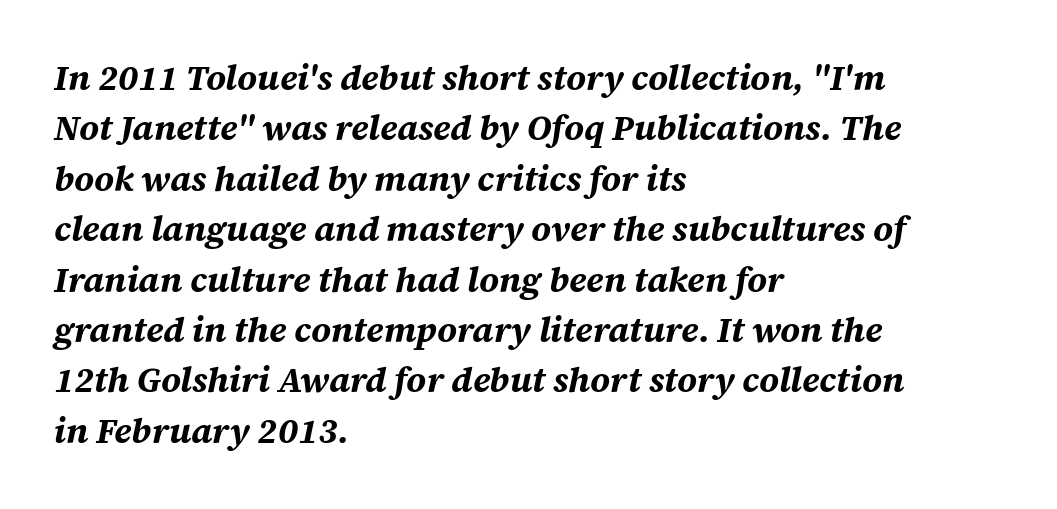
Q: Is the text bold? A: Yes.
Q: Is the text italic (slanted)? A: Yes, it leans right by about 12 degrees.
Q: Is the text underlined? A: No.
Q: How is the paragraph aligned? A: Left-aligned.
Q: Is the spacing between letters normal or unusually wide? A: Normal.
Q: Is the spacing between lines tight, normal or loose? A: Normal.
Q: Width (condensed, normal, or wide)? A: Normal.
Q: Stroke contrast? A: Medium.
Q: x-height? A: Large.
Q: Monospaced? A: No.
